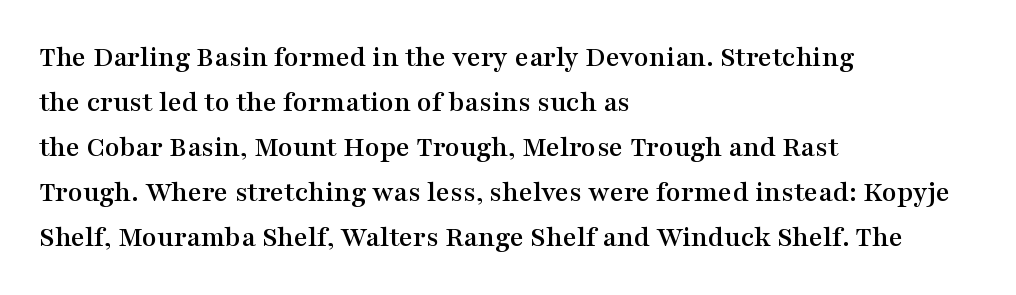
Q: Is the text italic (slanted)? A: No, it is upright.
Q: Is the typeface a serif or a sans-serif typeface? A: Serif.
Q: Is the text underlined? A: No.
Q: How is the paragraph aligned? A: Left-aligned.
Q: Is the spacing between letters normal or unusually wide? A: Normal.
Q: Is the spacing between lines tight, normal or loose? A: Normal.
Q: Width (condensed, normal, or wide)? A: Wide.
Q: Stroke contrast? A: Medium.
Q: x-height? A: Medium.
Q: Monospaced? A: No.
